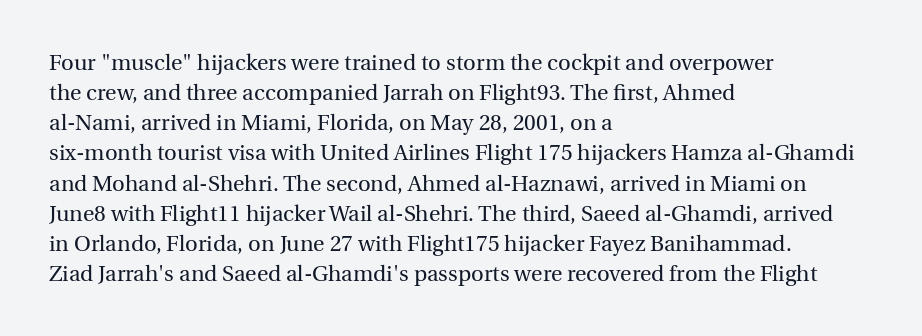
The letterforms sit shoulder to shoulder at normal distance. The space directly below the letters is spotless. Counters stay open thanks to moderate or lighter strokes. The vertical gap from one line to the next is medium. Ascenders rise straight up at ninety degrees. The ragged edge is on the right, which tells us the setting is flush left.
